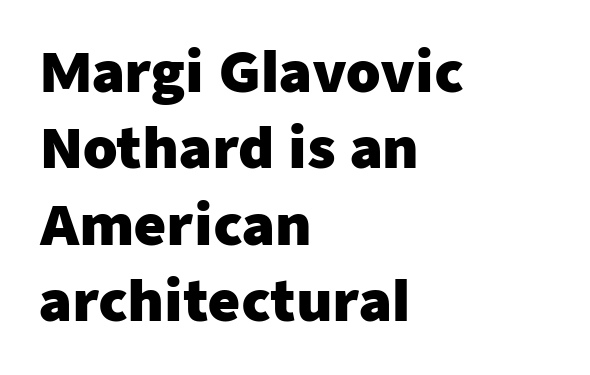
How would I describe the line gaps? Plain and ordinary. Grotesque or geometric, the face here clearly has no serifs. A student would call this left alignment; a typographer would say flush left, rag right. Look at the stroke-to-counter ratio: heavy, a bold.
